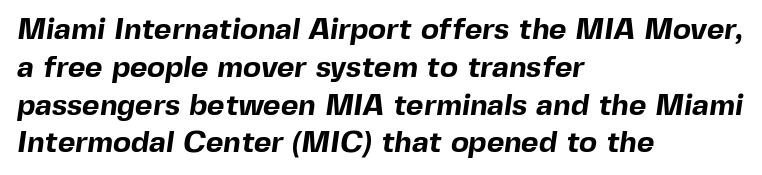
The image shows 30 px bold sans-serif type; set left-aligned, normal line spacing (1.26x), normal letter spacing, not underlined; a medium x-height.
